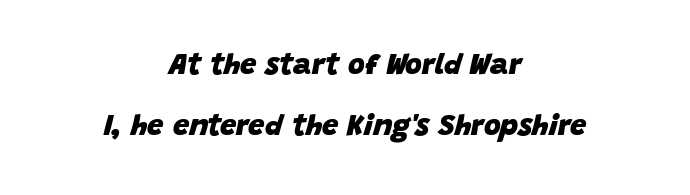
The foot of each line stays bare and open. Each word holds together tightly as a unit, with standard inter-letter gaps. The whole block is typeset with a tilt. Compared with a flush-left layout, this one balances lines on the center instead. Spacing verdict: proportional, widths tailored to each character.
